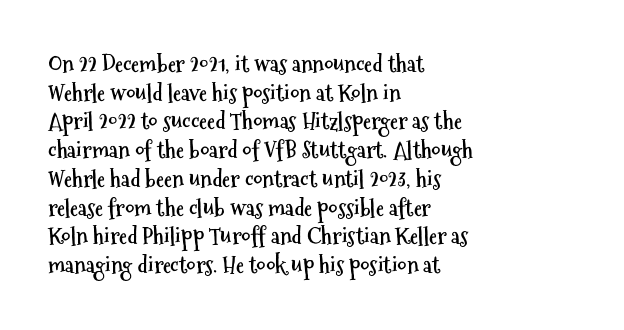
Q: Is the text bold? A: Yes.
Q: Is the text italic (slanted)? A: No, it is upright.
Q: Is the text underlined? A: No.
Q: How is the paragraph aligned? A: Left-aligned.
Q: Is the spacing between letters normal or unusually wide? A: Normal.
Q: Is the spacing between lines tight, normal or loose? A: Normal.
